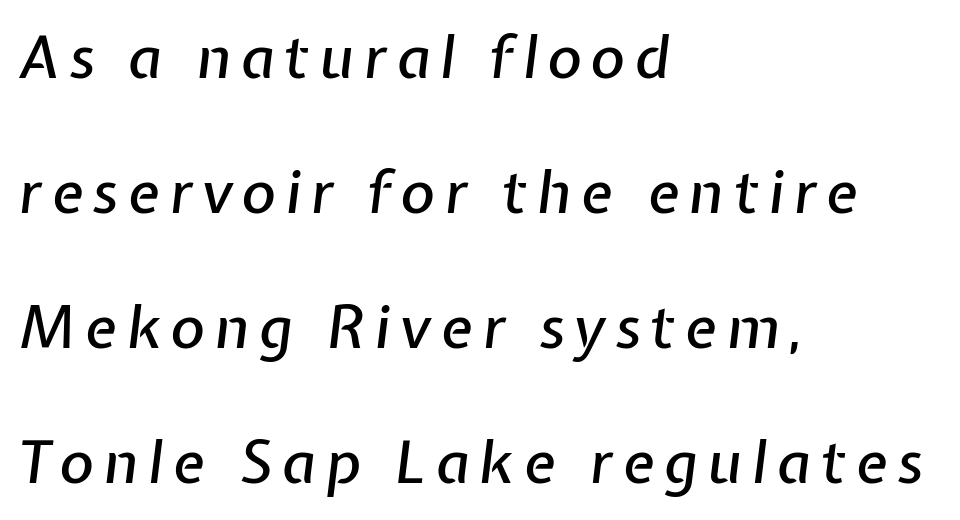
The image shows 59 px text type, italic (leaning right); set left-aligned, loose line spacing (2.29x), not underlined; low stroke contrast and a medium x-height.
